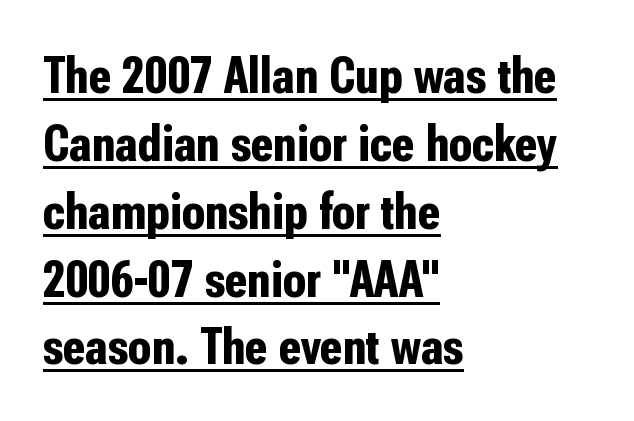
Q: Is the text bold? A: Yes.
Q: Is the text italic (slanted)? A: No, it is upright.
Q: Is the typeface a serif or a sans-serif typeface? A: Sans-serif.
Q: Is the text underlined? A: Yes.
Q: How is the paragraph aligned? A: Left-aligned.
Q: Is the spacing between letters normal or unusually wide? A: Normal.
Q: Is the spacing between lines tight, normal or loose? A: Normal.
Q: Width (condensed, normal, or wide)? A: Condensed.
Q: Stroke contrast? A: Low.
Q: x-height? A: Medium.
Q: Monospaced? A: No.
